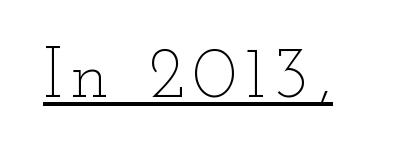
Q: Is the text bold? A: No.
Q: Is the text italic (slanted)? A: No, it is upright.
Q: Is the text underlined? A: Yes.
Q: Width (condensed, normal, or wide)? A: Wide.
Q: Stroke contrast? A: Low.
Q: x-height? A: Small.
Q: Monospaced? A: No.
